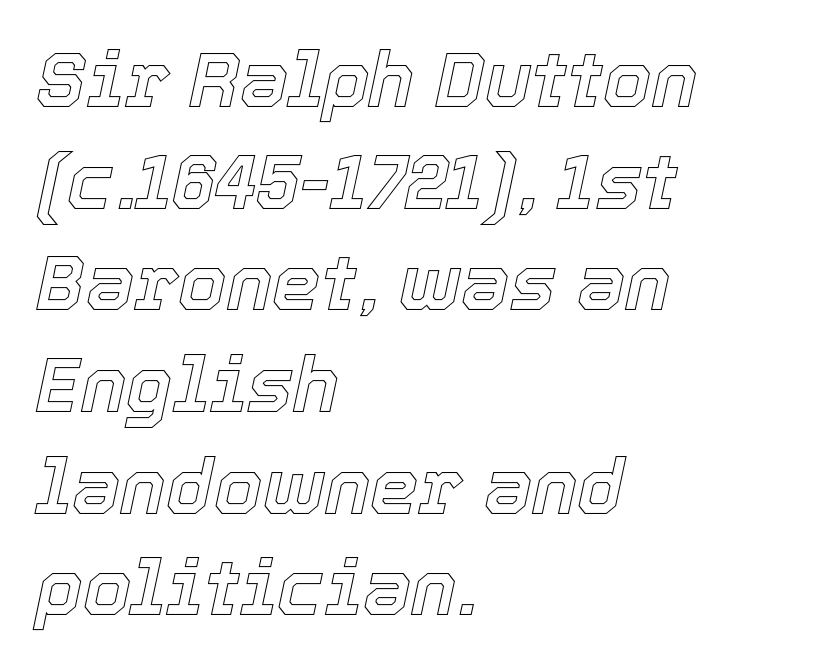
How would I describe the line gaps? Plain and ordinary. This sample uses an oblique cut, with every glyph tilted off the vertical. Here the glyphs are tracked normally, forming tight word shapes. The letters advance in unequal steps, a hallmark of proportional type.
